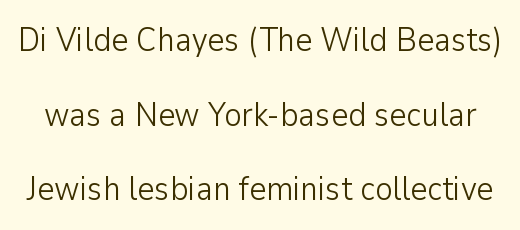
The image shows 33 px light sans-serif type, upright; set loose line spacing (2.26x), normal letter spacing, not underlined; low stroke contrast and a medium x-height.
